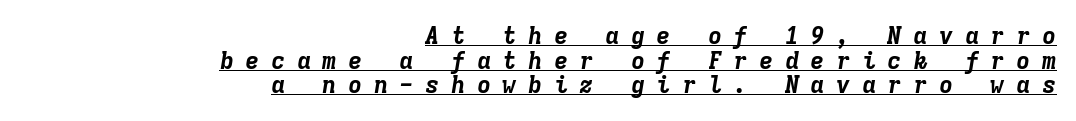
The image shows 24 px bold type, italic (leaning right); set right-aligned, tight line spacing (1.03x), unusually wide letter spacing (+0.47 em), underlined.
